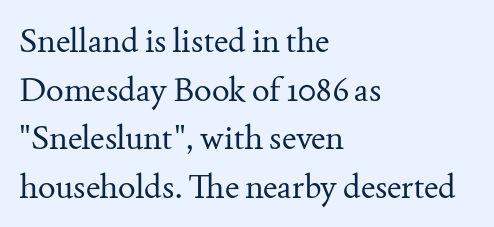
The image shows 33 px regular-weight serif type, upright; set left-aligned, normal line spacing (1.47x), normal letter spacing, not underlined; medium stroke contrast and a small x-height.
